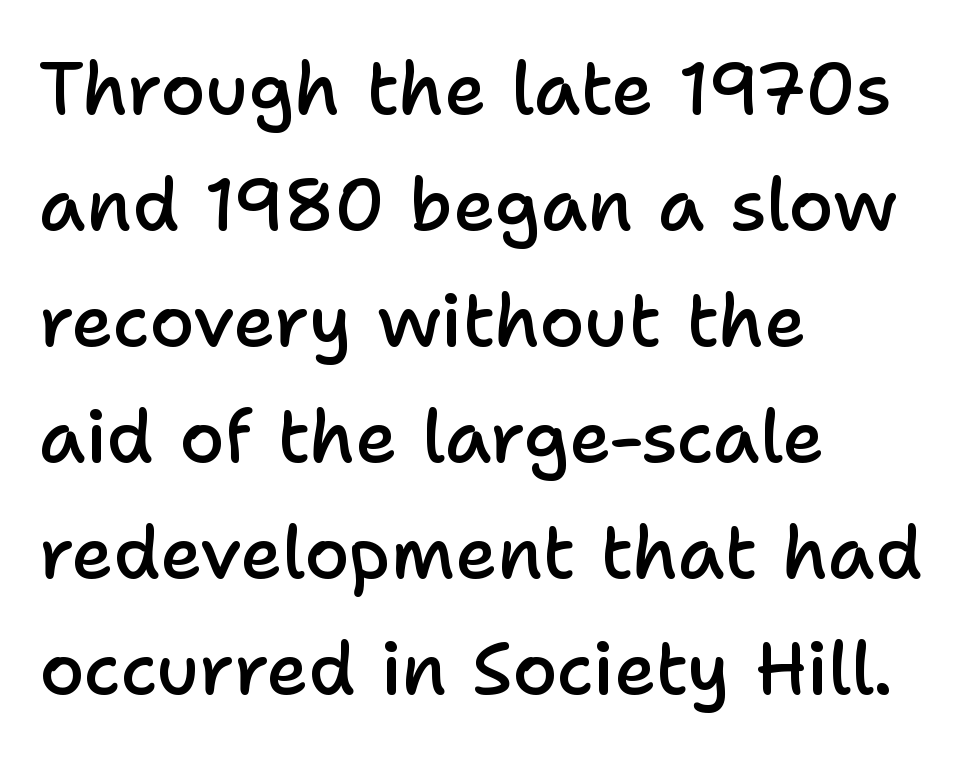
Q: Is the text bold? A: Semi-bold.
Q: Is the text italic (slanted)? A: No, it is upright.
Q: Is the typeface a serif or a sans-serif typeface? A: Sans-serif.
Q: Is the text underlined? A: No.
Q: How is the paragraph aligned? A: Left-aligned.
Q: Is the spacing between letters normal or unusually wide? A: Normal.
Q: Is the spacing between lines tight, normal or loose? A: Normal.
Q: Width (condensed, normal, or wide)? A: Normal.
Q: Stroke contrast? A: Low.
Q: x-height? A: Medium.
Q: Monospaced? A: No.
